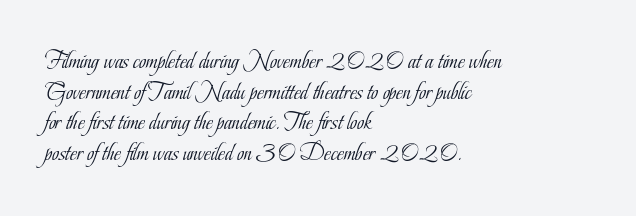
Is the type heavy? It reads as light-to-regular instead. Leftover space on each line is placed entirely after the last word. Characters follow at the spacing the type designer built in. The passage shown stacks its lines at a standard gap.
